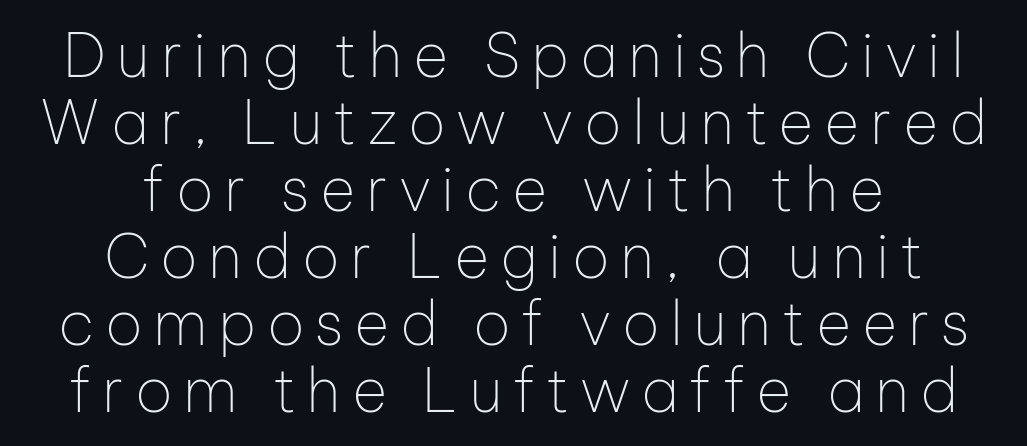
Q: Is the text bold? A: No.
Q: Is the text italic (slanted)? A: No, it is upright.
Q: Is the typeface a serif or a sans-serif typeface? A: Sans-serif.
Q: Is the text underlined? A: No.
Q: How is the paragraph aligned? A: Centered.
Q: Is the spacing between lines tight, normal or loose? A: Tight.
Q: Width (condensed, normal, or wide)? A: Normal.
Q: Stroke contrast? A: Low.
Q: x-height? A: Medium.
Q: Monospaced? A: No.
